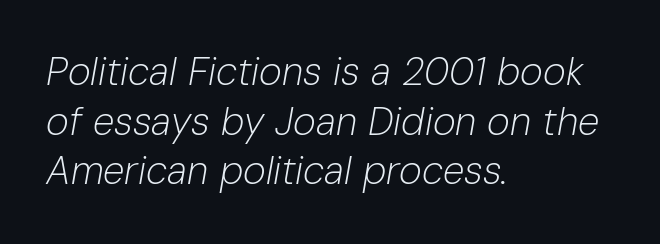
The image shows 39 px light type, italic (leaning right); set left-aligned, normal line spacing (1.27x), normal letter spacing, not underlined; low stroke contrast and a medium x-height.
